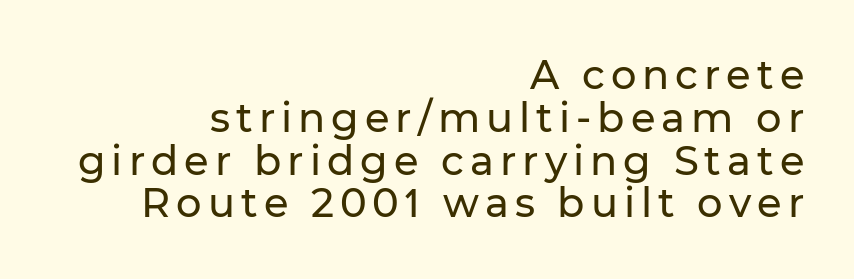
The image shows 40 px sans-serif type, upright; set right-aligned, tight line spacing (1.07x), not underlined; low stroke contrast and a medium x-height.
